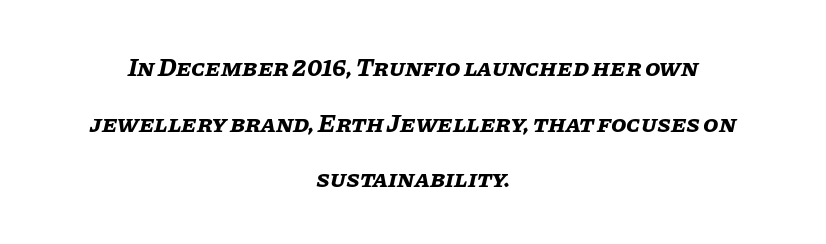
Plain, unruled lines of type. Quick note: italic. The letterforms sit shoulder to shoulder at normal distance. The rag falls on both sides of this text block equally. In terms of leading, this rendering errs on the spacious side.
